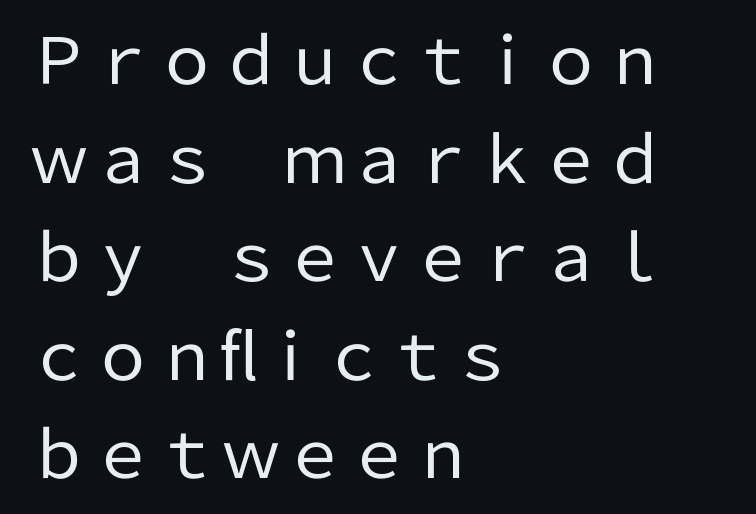
{"serif": "no", "italic": "no", "bold": "no", "weight": "regular", "width": "normal", "stroke_contrast": "low", "x_height": "medium", "monospaced": "no", "underline": "no", "align": "left", "line_spacing": "normal", "line_spacing_ratio": 1.54, "letter_spacing": "normal", "letter_spacing_em": 0.0, "glyph_px": 64}
